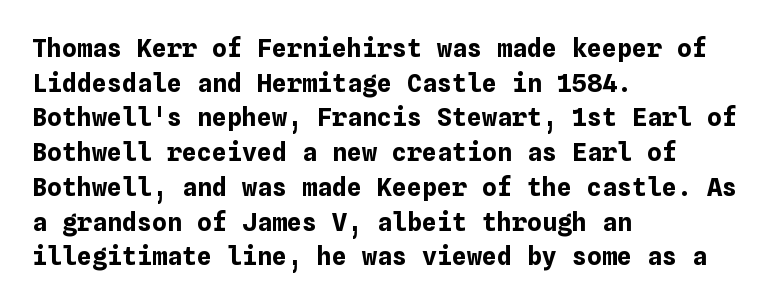
The image shows 25 px bold type, upright; set left-aligned, normal line spacing (1.39x), normal letter spacing, not underlined.
